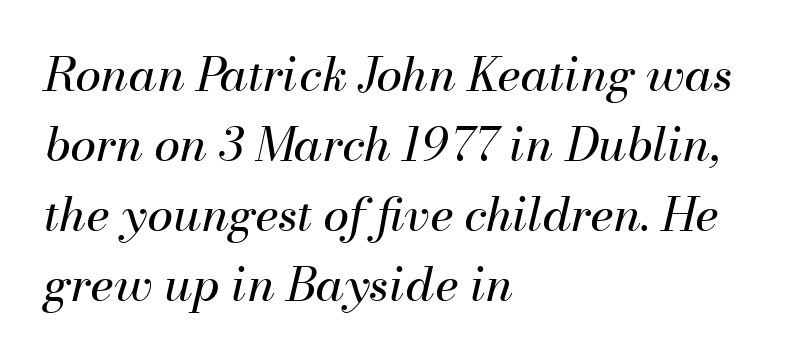
{"italic": "yes", "lean": "right", "slant_degrees": 13, "bold": "no", "weight": "regular", "width": "normal", "stroke_contrast": "medium", "x_height": "small", "monospaced": "no", "underline": "no", "align": "left", "line_spacing": "normal", "line_spacing_ratio": 1.49, "letter_spacing": "normal", "letter_spacing_em": 0.0, "glyph_px": 47}
